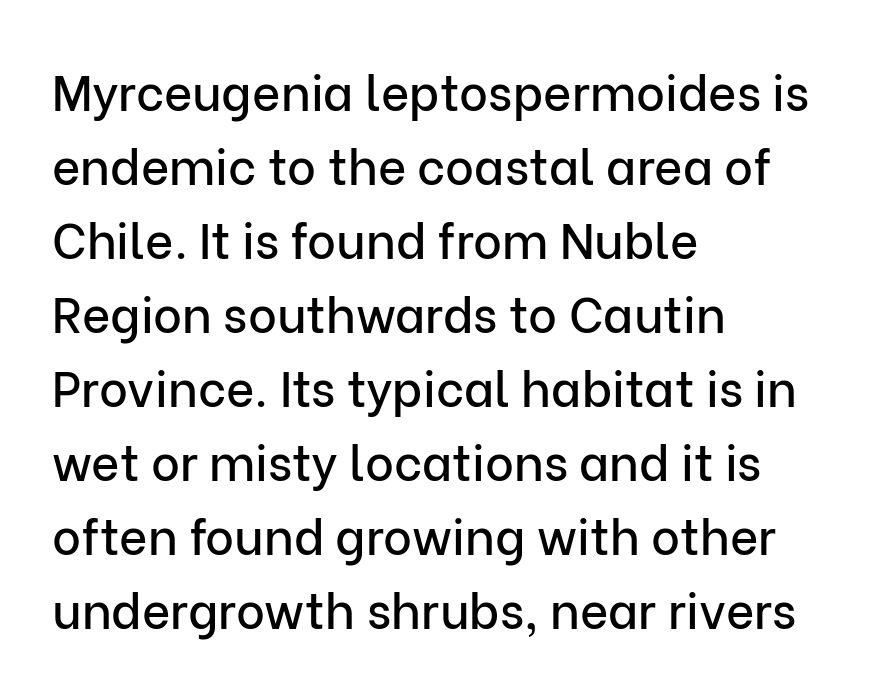
Serifs: no, the terminals of the letterforms are clean. The ragged edge is on the right, which tells us the setting is flush left. Baseline-to-baseline distance is the conventional proportion of letter height. You can tell it's not italic because the verticals are truly vertical.
